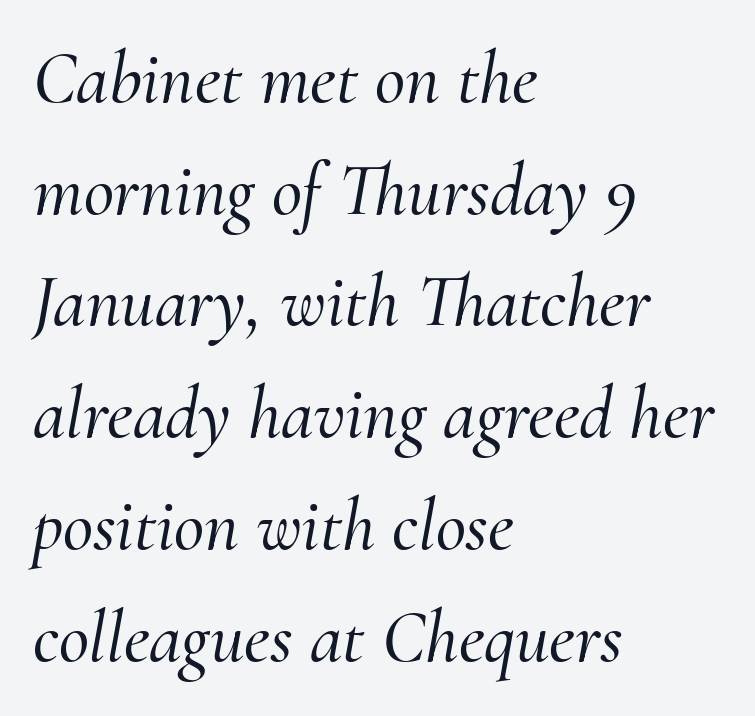
Q: Is the text italic (slanted)? A: Yes, it leans right by about 10 degrees.
Q: Is the typeface a serif or a sans-serif typeface? A: Serif.
Q: Is the text underlined? A: No.
Q: How is the paragraph aligned? A: Left-aligned.
Q: Is the spacing between letters normal or unusually wide? A: Normal.
Q: Is the spacing between lines tight, normal or loose? A: Normal.
Q: Width (condensed, normal, or wide)? A: Normal.
Q: Stroke contrast? A: Medium.
Q: x-height? A: Small.
Q: Monospaced? A: No.
